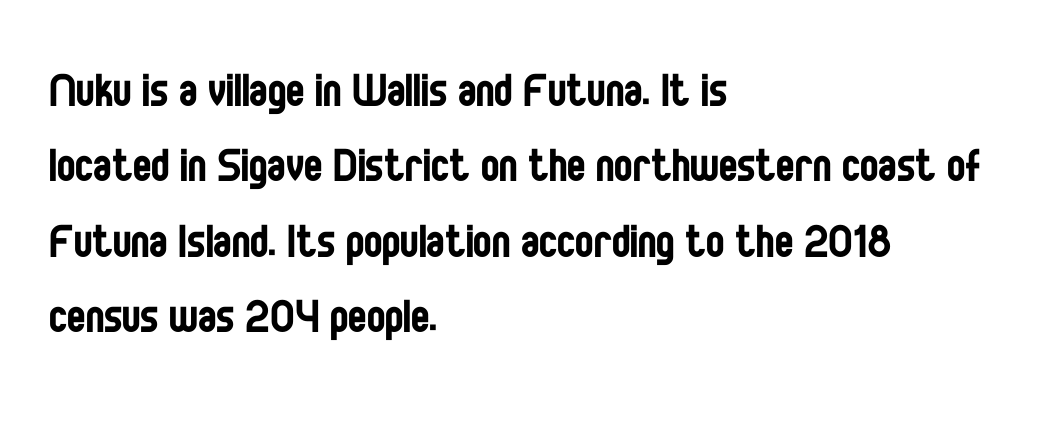
The image shows 55 px regular-weight, condensed sans-serif type, upright; set left-aligned, normal line spacing (1.37x), normal letter spacing, not underlined; low stroke contrast and a large x-height.
